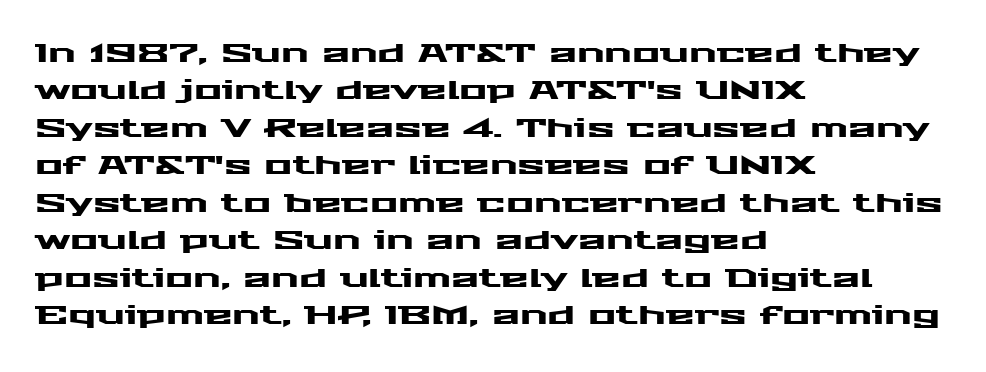
Q: Is the text italic (slanted)? A: No, it is upright.
Q: Is the text underlined? A: No.
Q: How is the paragraph aligned? A: Left-aligned.
Q: Is the spacing between letters normal or unusually wide? A: Normal.
Q: Is the spacing between lines tight, normal or loose? A: Normal.
